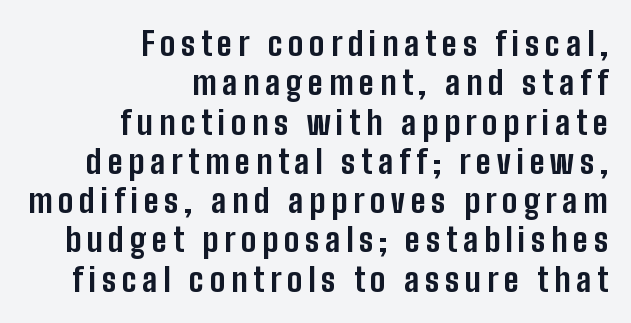
The image shows 33 px bold, condensed sans-serif type, upright; set right-aligned, line spacing 1.19x, not underlined; low stroke contrast and a medium x-height.
